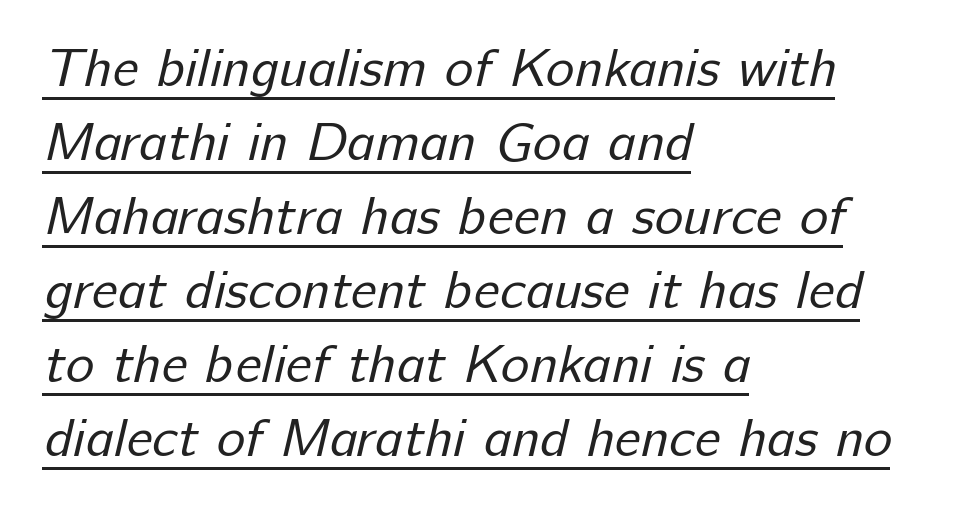
Q: Is the text bold? A: No.
Q: Is the typeface a serif or a sans-serif typeface? A: Sans-serif.
Q: Is the text underlined? A: Yes.
Q: How is the paragraph aligned? A: Left-aligned.
Q: Is the spacing between letters normal or unusually wide? A: Normal.
Q: Is the spacing between lines tight, normal or loose? A: Normal.
Q: Width (condensed, normal, or wide)? A: Normal.
Q: Stroke contrast? A: Low.
Q: x-height? A: Medium.
Q: Monospaced? A: No.
